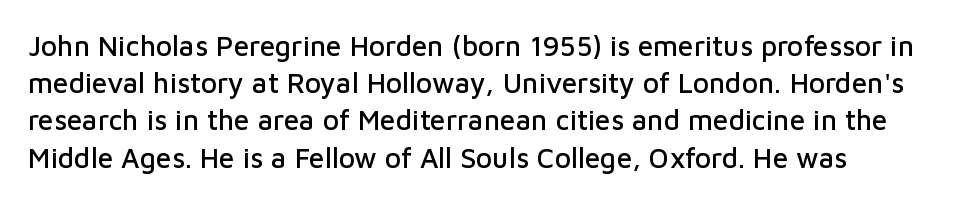
{"serif": "no", "italic": "no", "width": "normal", "stroke_contrast": "low", "x_height": "medium", "monospaced": "no", "underline": "no", "line_spacing": "normal", "line_spacing_ratio": 1.33, "letter_spacing": "normal", "letter_spacing_em": 0.0, "glyph_px": 28}
